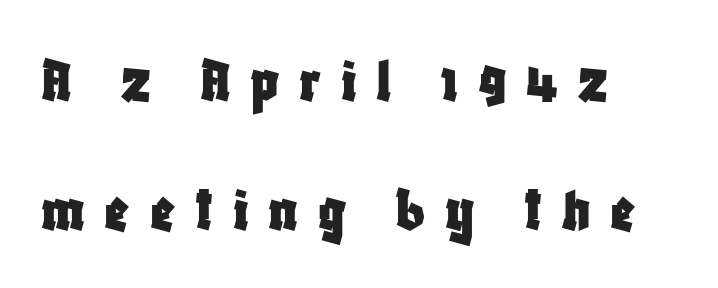
The strip under each line holds only bare page. Teacher's note: observe the even left margin — that is flush-left alignment. Does the lettering tilt? It doesn't — this is upright. Honestly, the rows look like they've been pulled way apart. Observe the absence of serifs on each vertical stroke in this sample.
